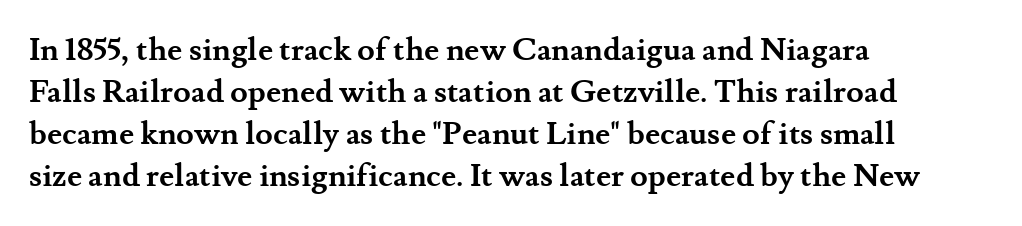
Horizontal bands of white between lines are of average thickness. Chunky letters — that's bold for sure. Standard letterfit; no display-style spreading of the glyphs. This sample is left-justified, so line endings fall wherever the words run out.
